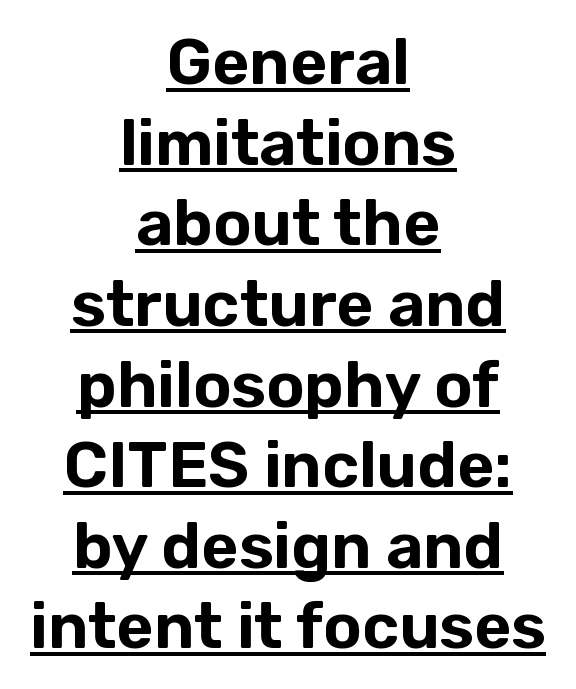
The image shows 64 px sans-serif type, upright; set centered, normal line spacing (1.26x), normal letter spacing, underlined; low stroke contrast and a medium x-height.
